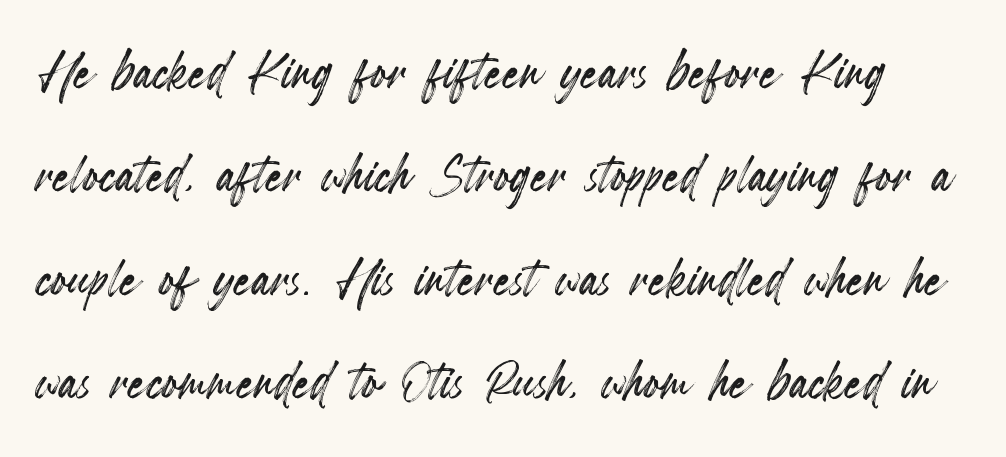
Honestly, the letter spacing is just normal — you wouldn't notice it. Character widths vary here, with narrow letters taking less room than wide ones. One glance says typical: line gaps are just what's usual. Rule under the text: the space is simply empty.
